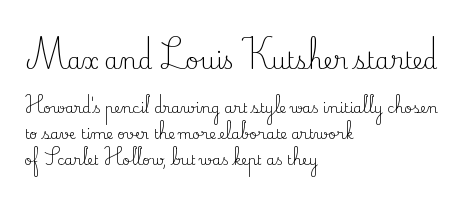
Stem width sits at or under what a default text font uses. The specimen reads as upright at a glance. The passage shown has conventional tracking throughout. Decoration check: the copy has no underline.
